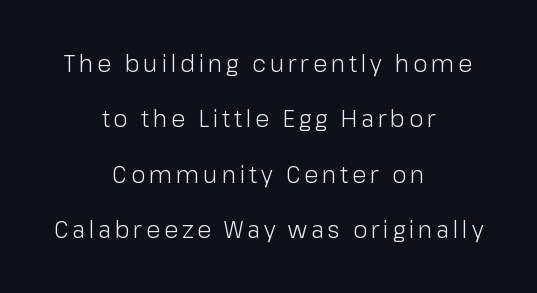
The image shows 23 px text type, upright; set centered, loose line spacing (2.41x), not underlined.
